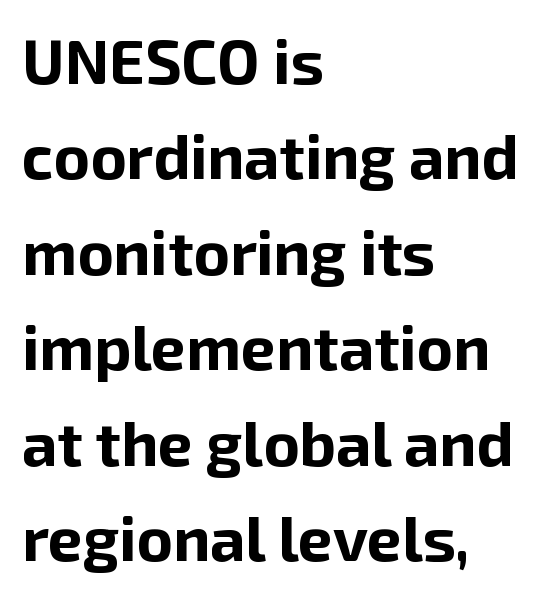
The image shows 62 px bold sans-serif type, upright; set left-aligned, normal line spacing (1.54x), normal letter spacing, not underlined; low stroke contrast and a medium x-height.
